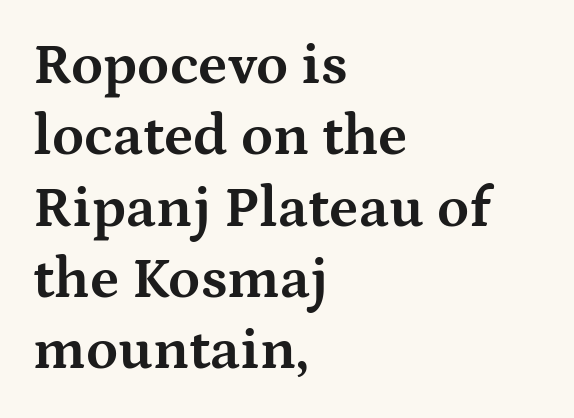
{"serif": "yes", "italic": "no", "bold": "yes", "weight": "bold", "width": "wide", "stroke_contrast": "medium", "x_height": "medium", "monospaced": "no", "underline": "no", "align": "left", "line_spacing_ratio": 1.23, "letter_spacing": "normal", "letter_spacing_em": 0.0, "glyph_px": 58}
